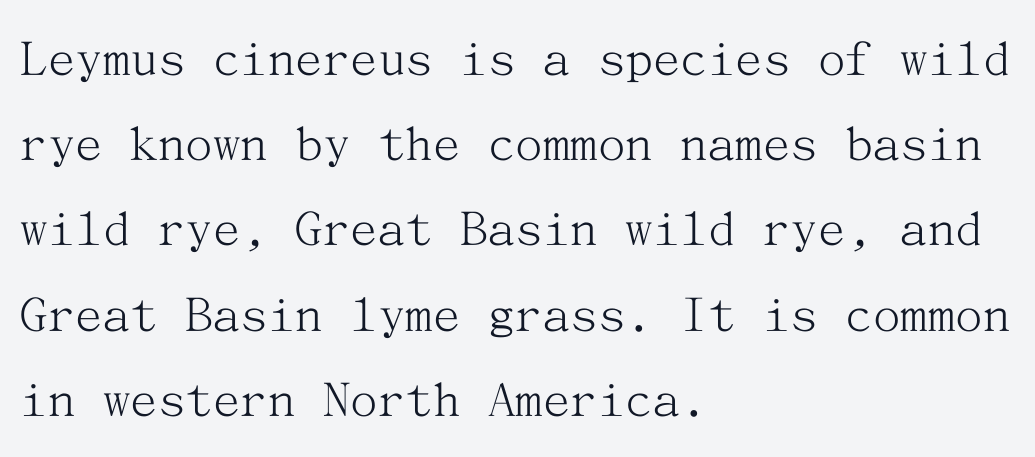
The image shows 55 px light serif type, upright; set left-aligned, normal line spacing (1.55x), normal letter spacing, not underlined; medium stroke contrast and a medium x-height.
